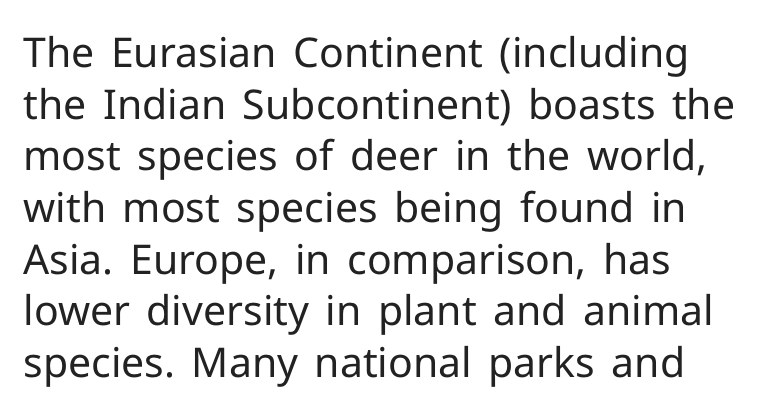
Q: Is the text bold? A: No.
Q: Is the text italic (slanted)? A: No, it is upright.
Q: Is the typeface a serif or a sans-serif typeface? A: Sans-serif.
Q: Is the text underlined? A: No.
Q: How is the paragraph aligned? A: Left-aligned.
Q: Is the spacing between letters normal or unusually wide? A: Normal.
Q: Is the spacing between lines tight, normal or loose? A: Normal.
Q: Width (condensed, normal, or wide)? A: Normal.
Q: Stroke contrast? A: Low.
Q: x-height? A: Medium.
Q: Monospaced? A: No.
